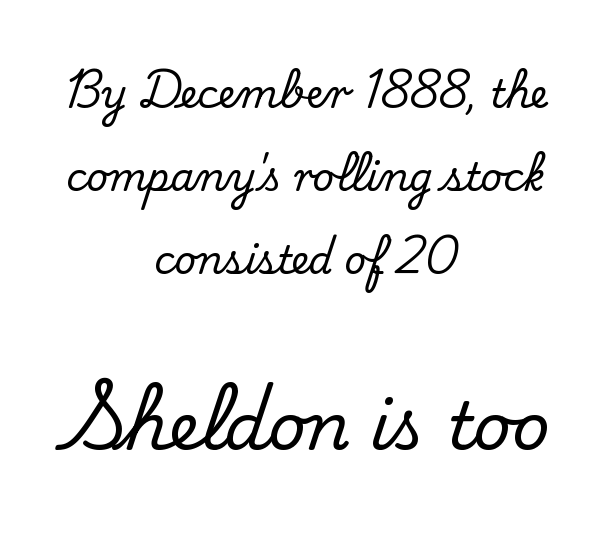
Q: Is the text italic (slanted)? A: Yes.
Q: Is the typeface a serif or a sans-serif typeface? A: Serif.
Q: Is the text underlined? A: No.
Q: How is the paragraph aligned? A: Centered.
Q: Is the spacing between letters normal or unusually wide? A: Normal.
Q: Is the spacing between lines tight, normal or loose? A: Loose.
Q: Which block of text is set in a larger size, the first (top) or the second (bottom)? A: The second (bottom) one.
Q: Width (condensed, normal, or wide)? A: Normal.
Q: Stroke contrast? A: Medium.
Q: x-height? A: Small.
Q: Monospaced? A: No.
